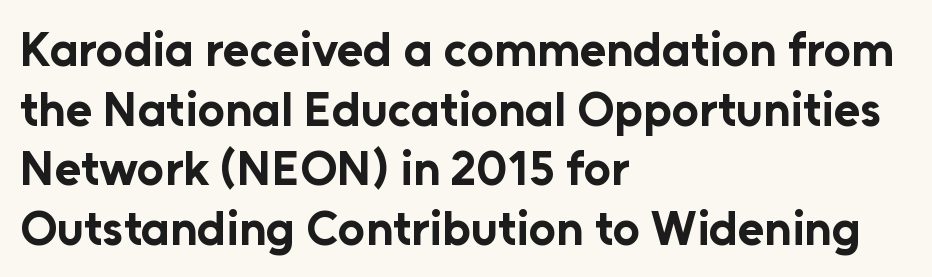
{"serif": "no", "italic": "no", "bold": "yes", "weight": "bold", "width": "normal", "stroke_contrast": "low", "x_height": "medium", "monospaced": "no", "underline": "no", "align": "left", "line_spacing_ratio": 1.24, "letter_spacing": "normal", "letter_spacing_em": 0.0, "glyph_px": 48}
